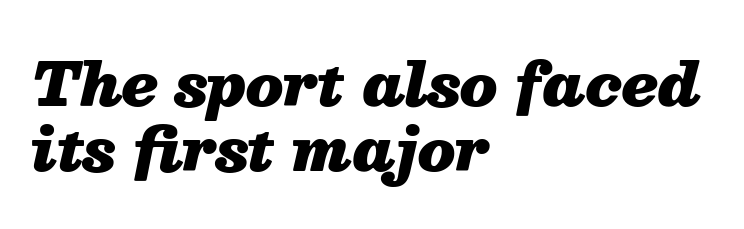
The rendering anchors every line to the left-hand side. Proportional: the letters do not fall into vertical columns. When letters slant like this, we call the style italic. Each new line begins almost immediately beneath the previous one. The area under the type is left untouched. Nobody touched the tracking dial on this one.
